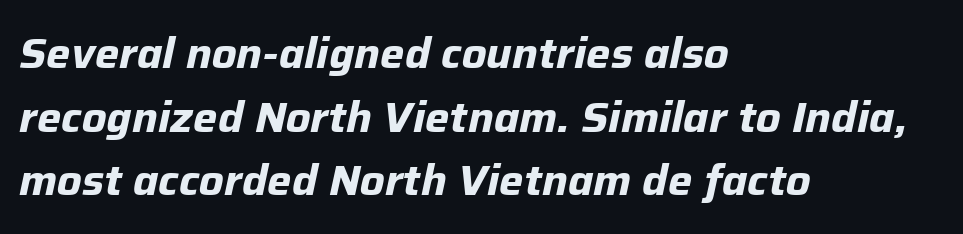
Q: Is the text bold? A: Yes.
Q: Is the text italic (slanted)? A: Yes, it leans right by about 12 degrees.
Q: Is the text underlined? A: No.
Q: How is the paragraph aligned? A: Left-aligned.
Q: Is the spacing between letters normal or unusually wide? A: Normal.
Q: Is the spacing between lines tight, normal or loose? A: Normal.
Q: Width (condensed, normal, or wide)? A: Normal.
Q: Stroke contrast? A: Low.
Q: x-height? A: Medium.
Q: Monospaced? A: No.
